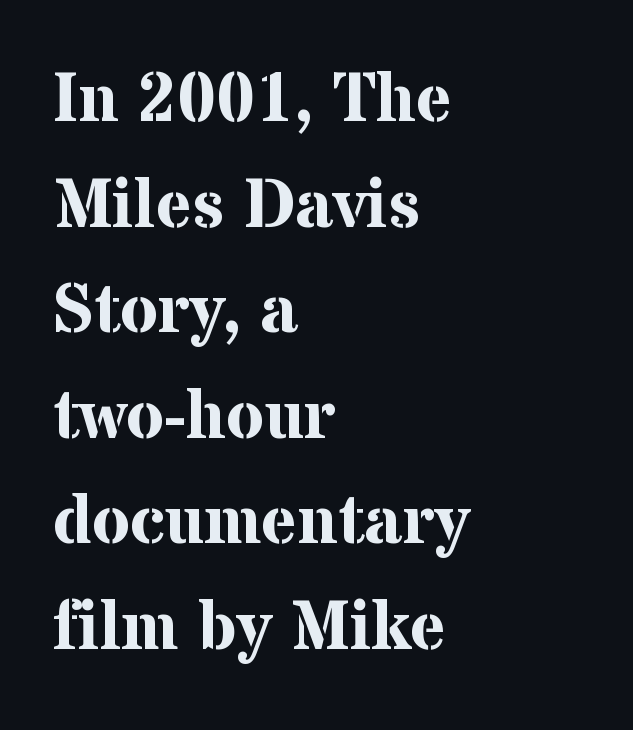
The image shows 69 px bold serif type, upright; set left-aligned, normal line spacing (1.53x), normal letter spacing, not underlined; medium stroke contrast and a medium x-height.
